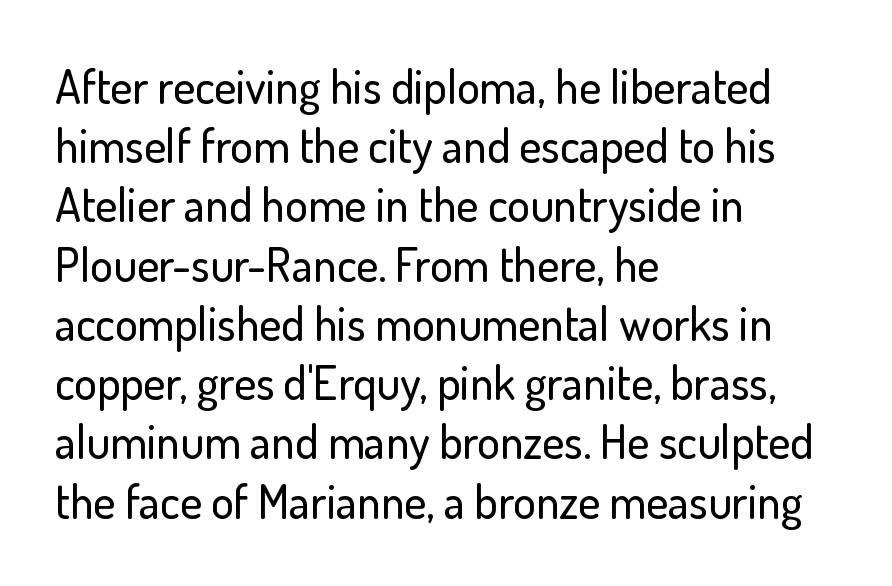
The image shows 47 px sans-serif type, upright; set left-aligned, normal line spacing (1.26x), normal letter spacing, not underlined; low stroke contrast and a small x-height.
